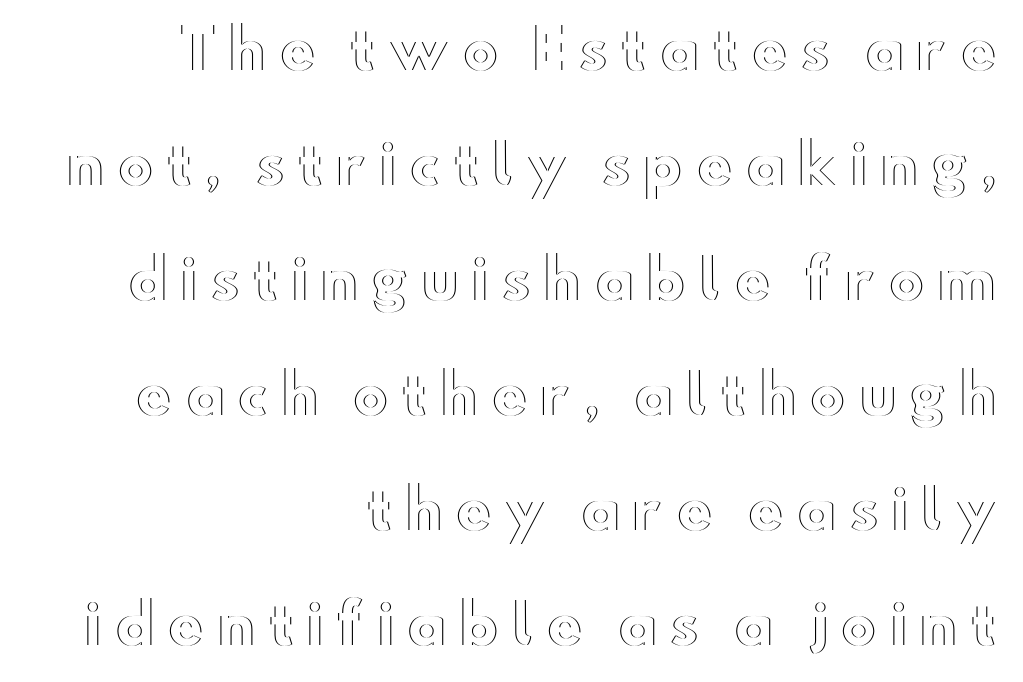
The image shows 55 px wide type, upright; set right-aligned, loose line spacing (2.09x), unusually wide letter spacing (+0.22 em), not underlined; a small x-height.
